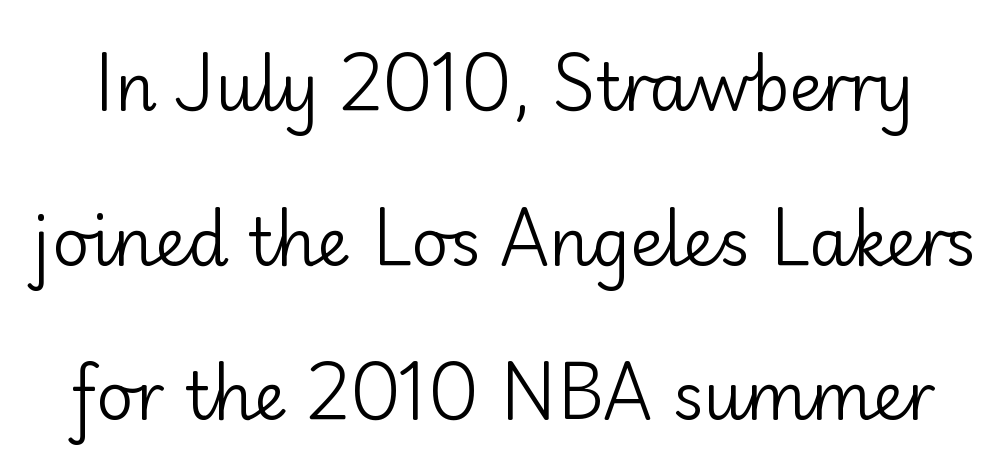
{"serif": "no", "italic": "no", "bold": "no", "weight": "regular", "width": "normal", "stroke_contrast": "low", "x_height": "small", "monospaced": "no", "underline": "no", "line_spacing": "loose", "line_spacing_ratio": 2.38, "letter_spacing": "normal", "letter_spacing_em": 0.0, "glyph_px": 65}
